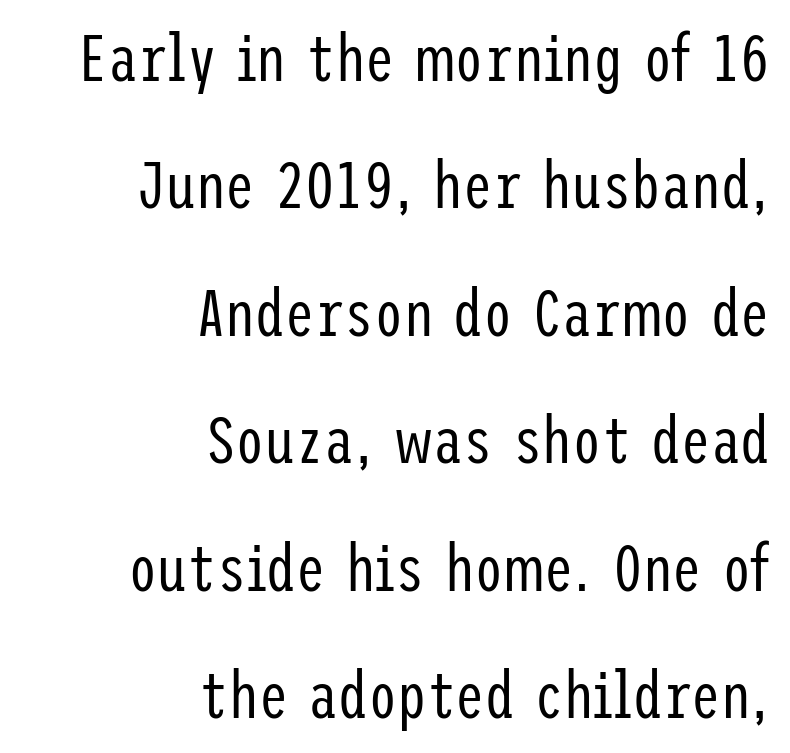
The ragged edge is on the left, which tells us the setting is flush right. Leading is clearly above the norm, producing a sparse column. Note: no serifs on the glyphs. Nobody drew a line under any word here.
